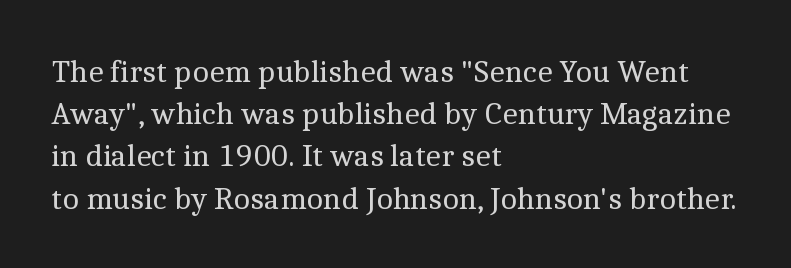
The image shows 32 px regular-weight serif type, upright; set left-aligned, normal line spacing (1.32x), normal letter spacing, not underlined; a medium x-height.
